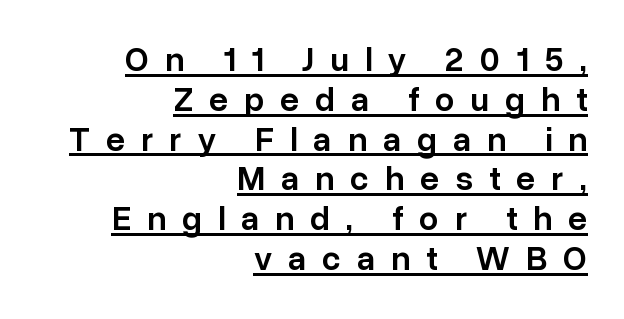
Caption: expanded tracking, letters set apart. Stroke terminals: plain, sans-serif. Caption: multi-line text, flush right, ragged left. Do the letters lean? They stand straight. What weight is shown? A semibold, between regular and bold. You can see a thin bar hugging the bottom of the glyphs.
